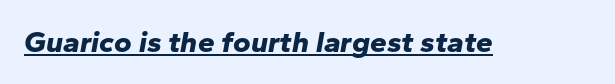
{"italic": "yes", "lean": "right", "slant_degrees": 10, "bold": "yes", "weight": "bold", "width": "normal", "stroke_contrast": "low", "x_height": "medium", "monospaced": "no", "underline": "yes", "letter_spacing": "normal", "letter_spacing_em": 0.0, "glyph_px": 30}
